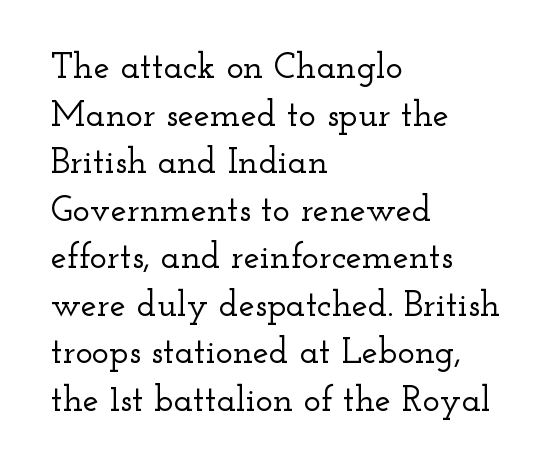
Q: Is the text italic (slanted)? A: No, it is upright.
Q: Is the typeface a serif or a sans-serif typeface? A: Serif.
Q: Is the text underlined? A: No.
Q: How is the paragraph aligned? A: Left-aligned.
Q: Is the spacing between letters normal or unusually wide? A: Normal.
Q: Is the spacing between lines tight, normal or loose? A: Normal.
Q: Width (condensed, normal, or wide)? A: Wide.
Q: Stroke contrast? A: Low.
Q: x-height? A: Small.
Q: Monospaced? A: No.
